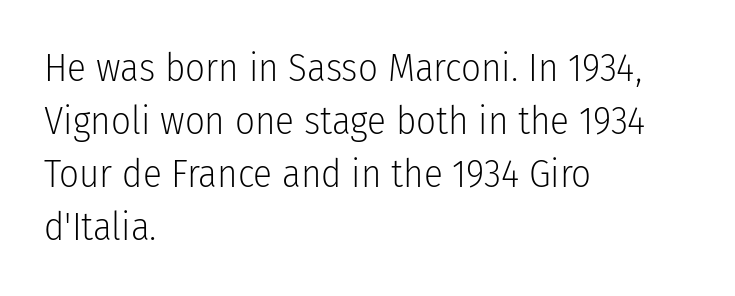
Q: Is the text bold? A: No.
Q: Is the text italic (slanted)? A: No, it is upright.
Q: Is the typeface a serif or a sans-serif typeface? A: Sans-serif.
Q: Is the text underlined? A: No.
Q: How is the paragraph aligned? A: Left-aligned.
Q: Is the spacing between letters normal or unusually wide? A: Normal.
Q: Is the spacing between lines tight, normal or loose? A: Normal.
Q: Width (condensed, normal, or wide)? A: Condensed.
Q: Stroke contrast? A: Low.
Q: x-height? A: Medium.
Q: Monospaced? A: No.
